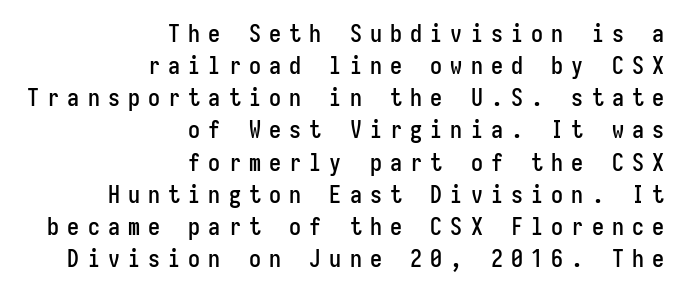
Q: Is the text italic (slanted)? A: No, it is upright.
Q: Is the text underlined? A: No.
Q: How is the paragraph aligned? A: Right-aligned.
Q: Is the spacing between letters normal or unusually wide? A: Unusually wide.
Q: Is the spacing between lines tight, normal or loose? A: Normal.
